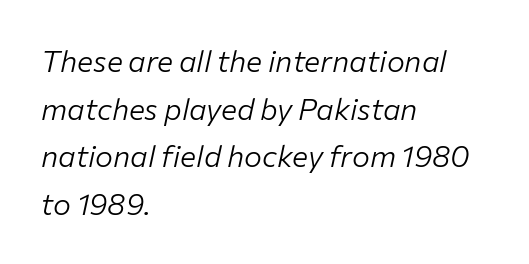
Q: Is the text bold? A: No.
Q: Is the text italic (slanted)? A: Yes, it leans right by about 12 degrees.
Q: Is the text underlined? A: No.
Q: How is the paragraph aligned? A: Left-aligned.
Q: Is the spacing between letters normal or unusually wide? A: Normal.
Q: Is the spacing between lines tight, normal or loose? A: Normal.
Q: Width (condensed, normal, or wide)? A: Normal.
Q: Stroke contrast? A: Low.
Q: x-height? A: Medium.
Q: Monospaced? A: No.
